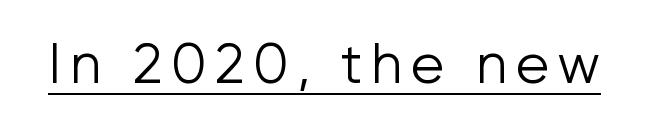
The image shows 55 px light sans-serif type, upright; set underlined; low stroke contrast and a medium x-height.
